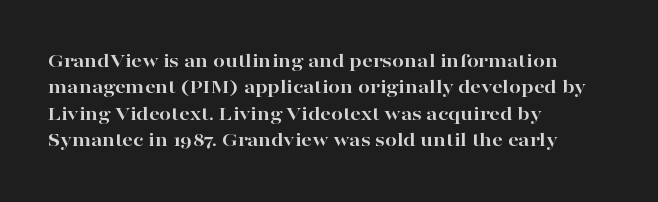
The image shows 21 px bold type, upright; set left-aligned, normal line spacing (1.26x), normal letter spacing, not underlined.
